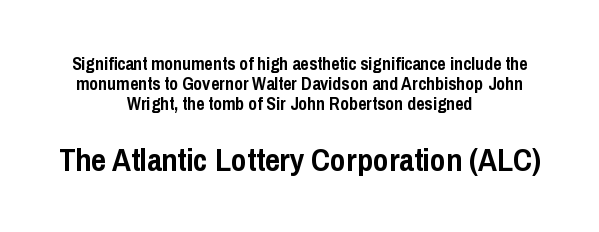
Q: Is the text bold? A: Yes.
Q: Is the text italic (slanted)? A: No, it is upright.
Q: Is the typeface a serif or a sans-serif typeface? A: Sans-serif.
Q: Is the text underlined? A: No.
Q: How is the paragraph aligned? A: Centered.
Q: Is the spacing between letters normal or unusually wide? A: Normal.
Q: Is the spacing between lines tight, normal or loose? A: Tight.
Q: Which block of text is set in a larger size, the first (top) or the second (bottom)? A: The second (bottom) one.
Q: Width (condensed, normal, or wide)? A: Condensed.
Q: Stroke contrast? A: Low.
Q: x-height? A: Medium.
Q: Monospaced? A: No.
